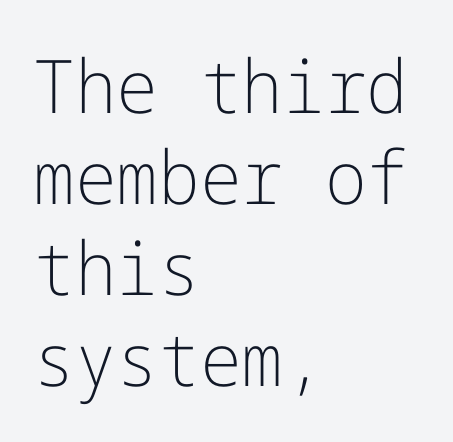
No extra tracking has been applied to these lines. Short and long lines alike share a common starting point at left. It's the straight-up-and-down kind of type. Descender tails drop into unmarked territory. Font category for this specimen: sans-serif.
